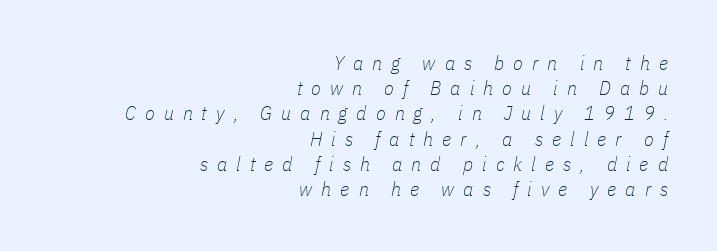
The image shows 20 px text type, italic (leaning right); set right-aligned, normal line spacing (1.26x), unusually wide letter spacing (+0.45 em), not underlined.
